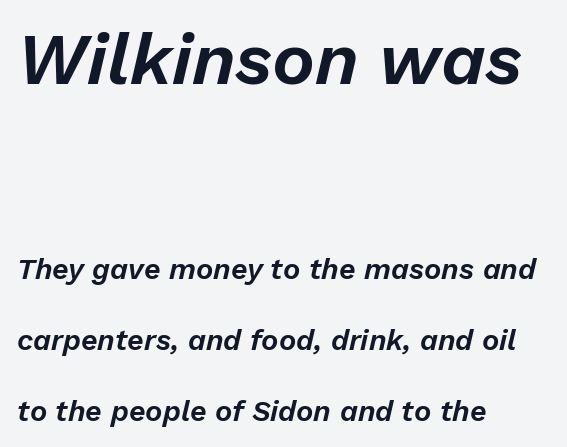
The image shows 72 px text type, italic (leaning right); set left-aligned, loose line spacing (2.46x), normal letter spacing, not underlined; the first (top) block is 2.48x larger; low stroke contrast and a medium x-height.
